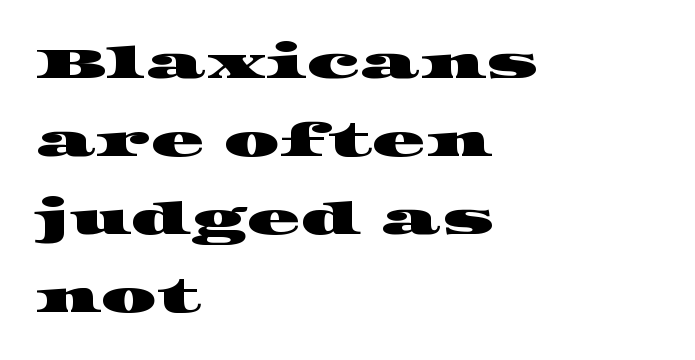
A clean baseline with only descenders dipping below it. A typesetter would call this zero additional tracking. Serifs: yes, visible at the terminals of the letterforms. This sample has the flowing, uneven cadence of proportional lettering.
